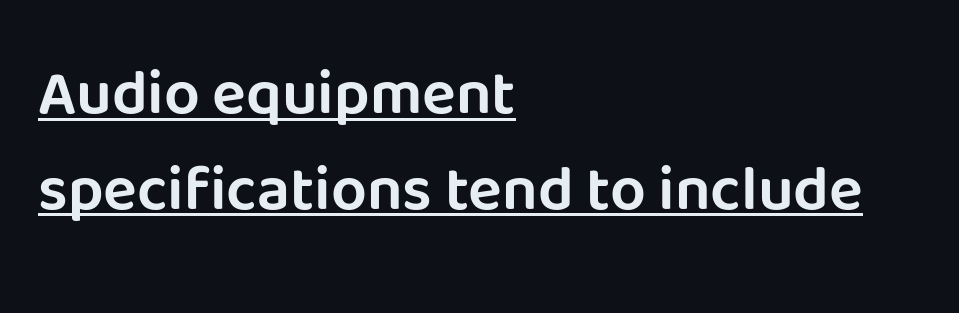
The image shows 63 px sans-serif type, upright; set left-aligned, normal line spacing (1.52x), normal letter spacing, underlined; low stroke contrast and a large x-height.
